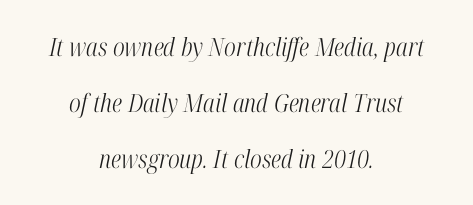
Q: Is the text bold? A: No.
Q: Is the text italic (slanted)? A: Yes, it leans right by about 12 degrees.
Q: Is the text underlined? A: No.
Q: How is the paragraph aligned? A: Centered.
Q: Is the spacing between letters normal or unusually wide? A: Normal.
Q: Is the spacing between lines tight, normal or loose? A: Loose.
